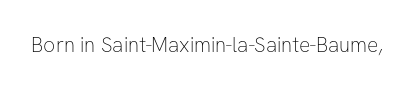
The image shows 21 px text type, upright; set normal letter spacing, not underlined.
